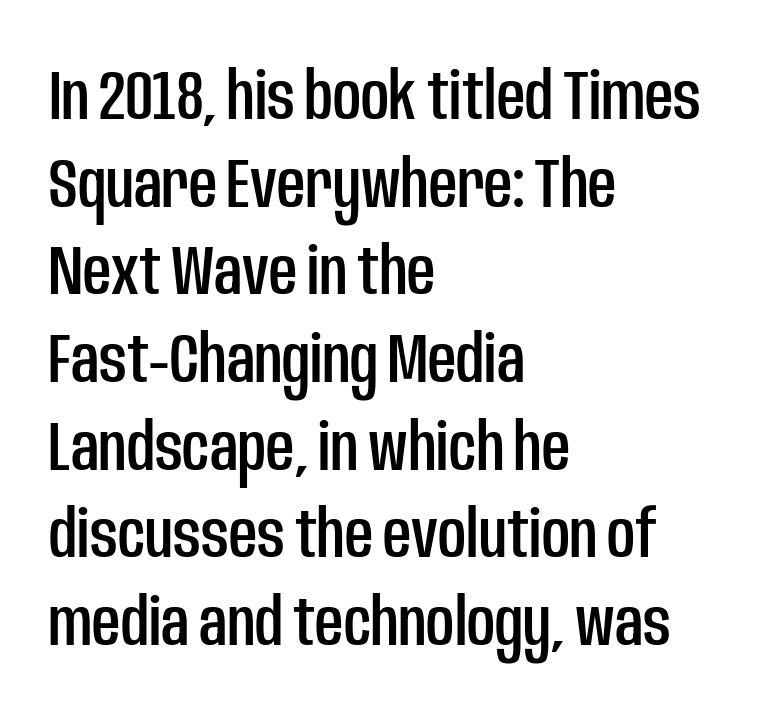
Q: Is the text italic (slanted)? A: No, it is upright.
Q: Is the typeface a serif or a sans-serif typeface? A: Sans-serif.
Q: Is the text underlined? A: No.
Q: How is the paragraph aligned? A: Left-aligned.
Q: Is the spacing between letters normal or unusually wide? A: Normal.
Q: Is the spacing between lines tight, normal or loose? A: Normal.
Q: Width (condensed, normal, or wide)? A: Condensed.
Q: Stroke contrast? A: Low.
Q: x-height? A: Large.
Q: Monospaced? A: No.
